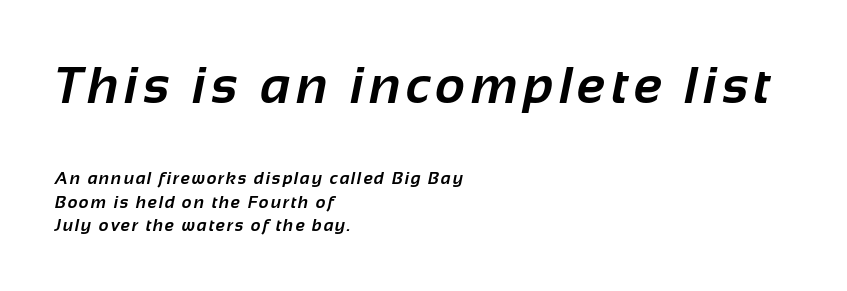
{"serif": "no", "bold": "yes", "weight": "bold", "width": "normal", "stroke_contrast": "low", "x_height": "medium", "monospaced": "no", "underline": "no", "align": "left", "line_spacing": "normal", "line_spacing_ratio": 1.38, "larger_block": "first", "size_ratio": 3.06, "glyph_px": 52}
